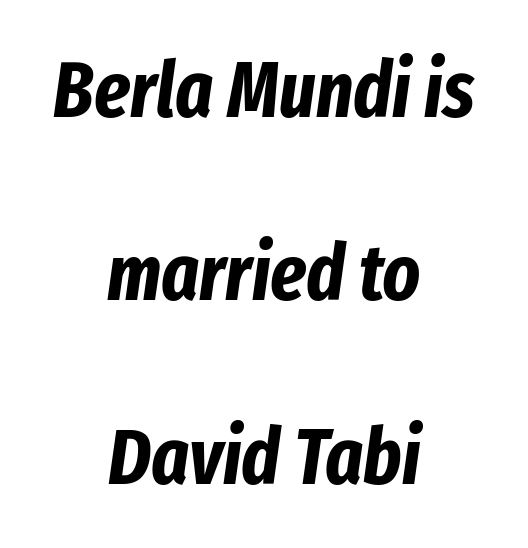
Q: Is the text bold? A: Yes.
Q: Is the text italic (slanted)? A: Yes, it leans right by about 8 degrees.
Q: Is the text underlined? A: No.
Q: How is the paragraph aligned? A: Centered.
Q: Is the spacing between letters normal or unusually wide? A: Normal.
Q: Is the spacing between lines tight, normal or loose? A: Loose.
Q: Width (condensed, normal, or wide)? A: Condensed.
Q: Stroke contrast? A: Low.
Q: x-height? A: Medium.
Q: Monospaced? A: No.
